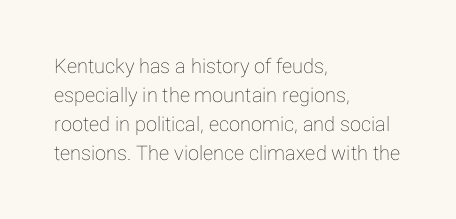
{"italic": "no", "underline": "no", "align": "left", "line_spacing": "normal", "line_spacing_ratio": 1.45, "letter_spacing": "normal", "letter_spacing_em": 0.0, "glyph_px": 20}
